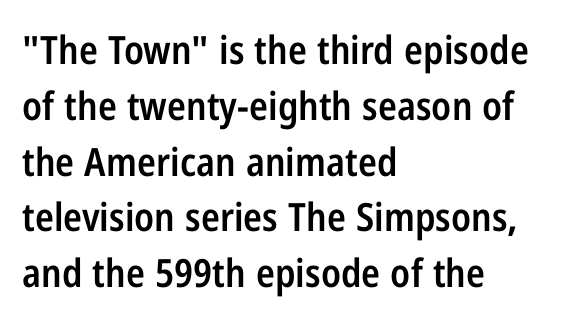
Q: Is the text bold? A: Semi-bold.
Q: Is the text italic (slanted)? A: No, it is upright.
Q: Is the typeface a serif or a sans-serif typeface? A: Sans-serif.
Q: Is the text underlined? A: No.
Q: How is the paragraph aligned? A: Left-aligned.
Q: Is the spacing between letters normal or unusually wide? A: Normal.
Q: Is the spacing between lines tight, normal or loose? A: Normal.
Q: Width (condensed, normal, or wide)? A: Condensed.
Q: Stroke contrast? A: Low.
Q: x-height? A: Medium.
Q: Monospaced? A: No.
